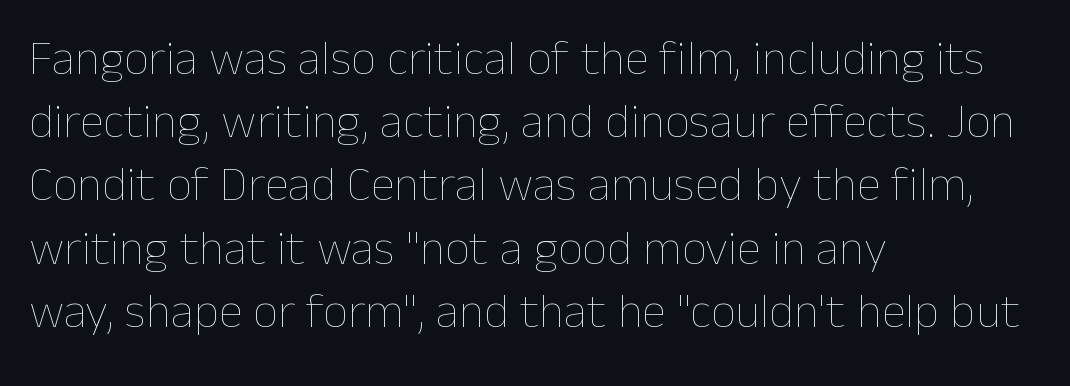
The image shows 49 px thin type, upright; set left-aligned, normal line spacing (1.29x), normal letter spacing, not underlined; low stroke contrast and a medium x-height.
